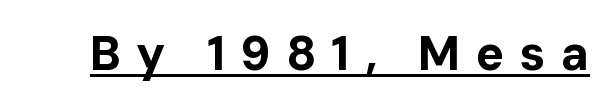
The rendering uses natural spacing where letterforms have individual widths. How are the letters spaced? Widely, with obvious added tracking. A sans-serif font was chosen for this passage. The type sits square on the baseline with zero lean. A full-strength bold gives these letters their thick strokes. A continuous stroke trails under the words, as in a hyperlink.
